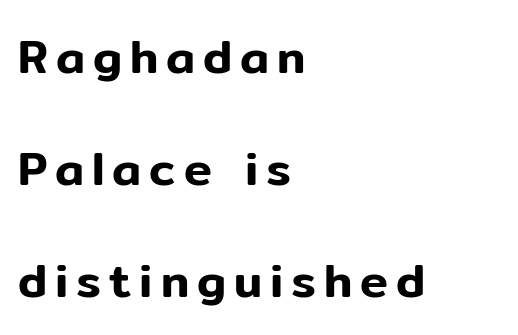
Underlining? Definitely not there. The text was rendered using a sans face with plain stroke endings. Vertical strokes here are truly vertical. You could fit nearly another row in the gap between these rows. Here the designer chose a conventional face with non-uniform glyph widths.
